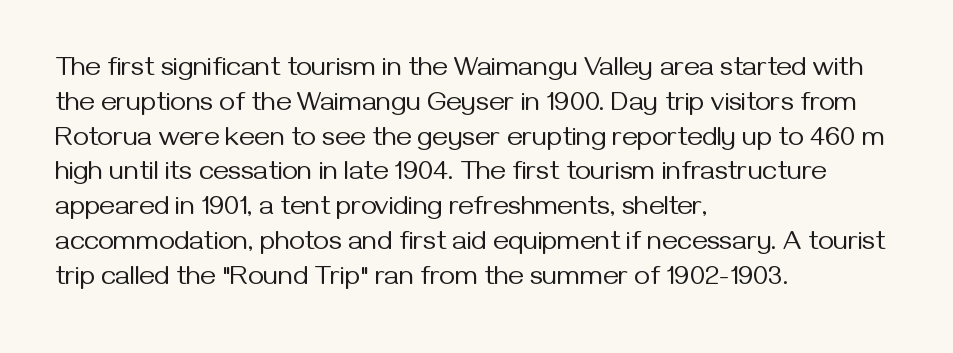
The image shows 27 px text type, upright; set left-aligned, normal line spacing (1.29x), normal letter spacing, not underlined.
